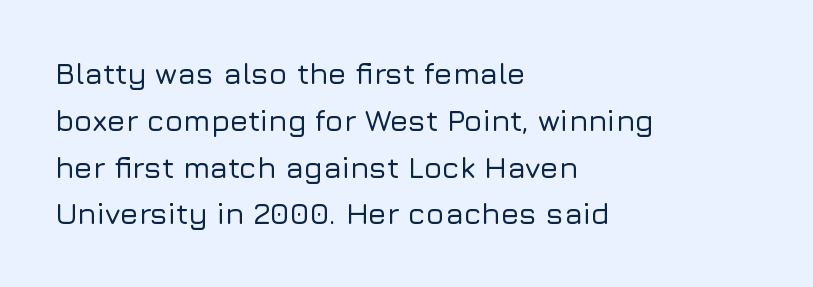
The image shows 30 px sans-serif type, upright; set left-aligned, normal line spacing (1.56x), normal letter spacing, not underlined; low stroke contrast and a medium x-height.
